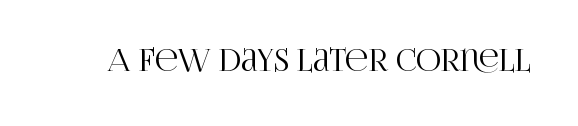
Q: Is the text italic (slanted)? A: No, it is upright.
Q: Is the typeface a serif or a sans-serif typeface? A: Serif.
Q: Is the text underlined? A: No.
Q: Is the spacing between letters normal or unusually wide? A: Normal.
Q: Width (condensed, normal, or wide)? A: Condensed.
Q: Stroke contrast? A: High.
Q: x-height? A: Large.
Q: Monospaced? A: No.
